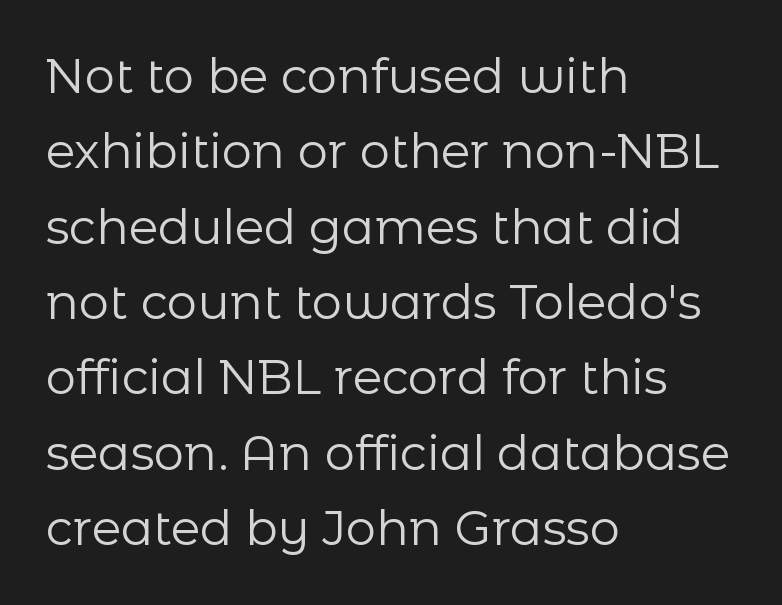
The cut favours lightness, reaching ordinary text weight at its darkest. Unlike a traditional serif, this face leaves its strokes unadorned. Each letter keeps its own natural width here, so spacing adapts to shape. Posture: straight, roman, zero tilt. Quick note: underline off. Line beginnings align vertically; line endings do not.
